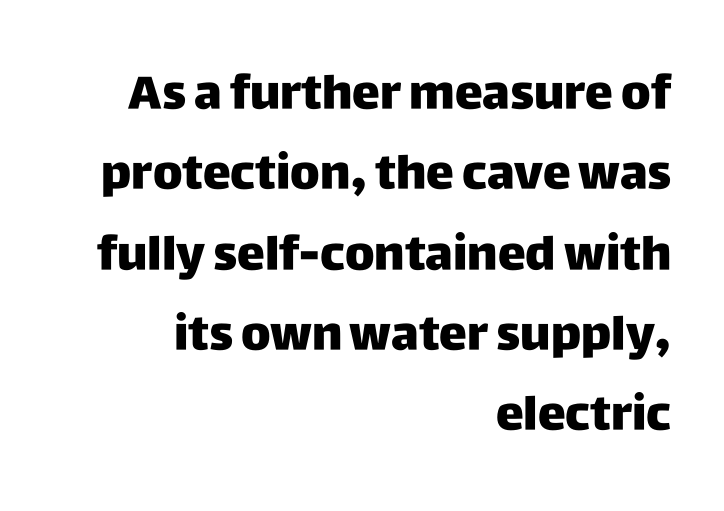
Q: Is the text bold? A: Yes.
Q: Is the text italic (slanted)? A: No, it is upright.
Q: Is the typeface a serif or a sans-serif typeface? A: Sans-serif.
Q: Is the text underlined? A: No.
Q: How is the paragraph aligned? A: Right-aligned.
Q: Is the spacing between letters normal or unusually wide? A: Normal.
Q: Width (condensed, normal, or wide)? A: Normal.
Q: Stroke contrast? A: Low.
Q: x-height? A: Large.
Q: Monospaced? A: No.
